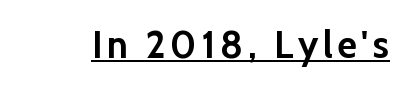
The image shows 38 px semibold sans-serif type, upright; set underlined; low stroke contrast and a medium x-height.
